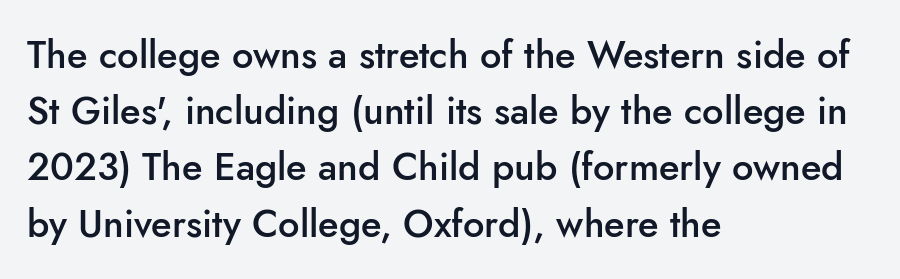
{"serif": "no", "italic": "no", "bold": "semi", "weight": "semibold", "width": "normal", "stroke_contrast": "low", "x_height": "small", "monospaced": "no", "underline": "no", "align": "left", "line_spacing": "normal", "line_spacing_ratio": 1.48, "letter_spacing": "normal", "letter_spacing_em": 0.0, "glyph_px": 38}
